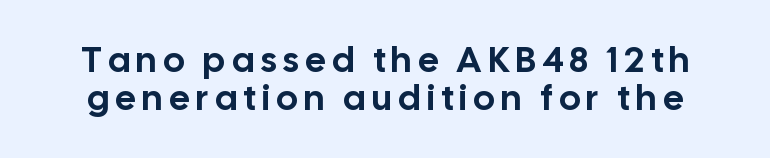
{"serif": "no", "italic": "no", "width": "normal", "stroke_contrast": "low", "x_height": "medium", "monospaced": "no", "underline": "no", "line_spacing": "tight", "line_spacing_ratio": 1.06, "glyph_px": 36}
